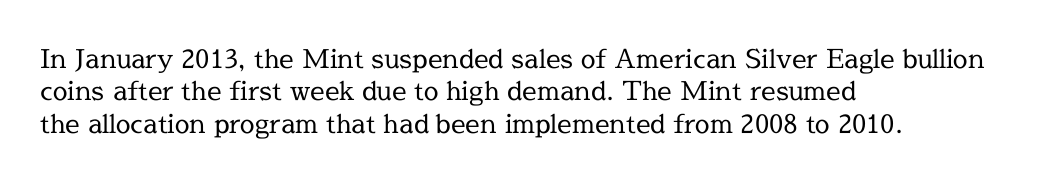
{"italic": "no", "bold": "no", "underline": "no", "align": "left", "line_spacing": "normal", "line_spacing_ratio": 1.25, "letter_spacing": "normal", "letter_spacing_em": 0.0, "glyph_px": 26}
